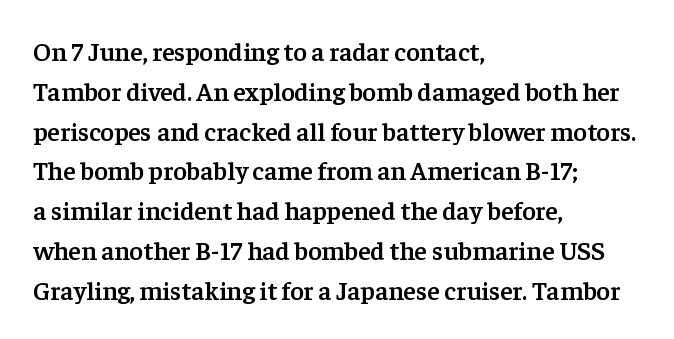
{"italic": "no", "bold": "semi", "underline": "no", "align": "left", "line_spacing": "normal", "line_spacing_ratio": 1.53, "letter_spacing": "normal", "letter_spacing_em": 0.0, "glyph_px": 26}
